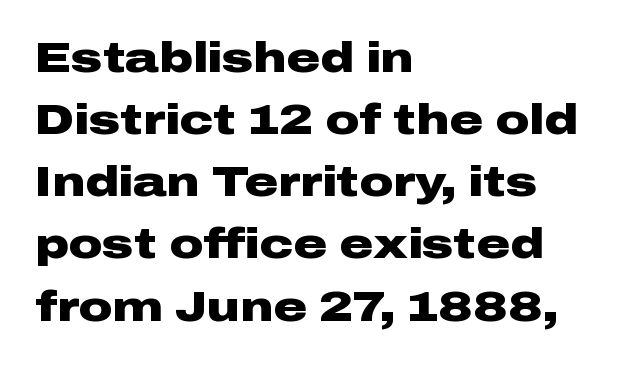
The image shows 42 px heavy, wide sans-serif type, upright; set left-aligned, normal line spacing (1.48x), normal letter spacing, not underlined; low stroke contrast and a medium x-height.
